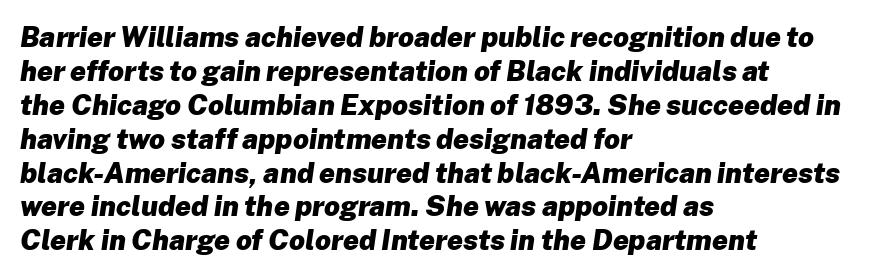
The image shows 28 px heavy type, italic (leaning right); set left-aligned, line spacing 1.21x, normal letter spacing, not underlined; low stroke contrast and a medium x-height.
